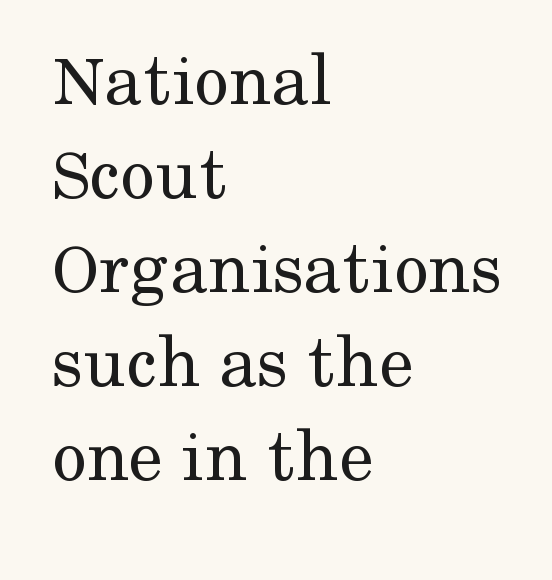
The image shows 77 px regular-weight serif type, upright; set left-aligned, line spacing 1.22x, normal letter spacing, not underlined; medium stroke contrast and a medium x-height.
